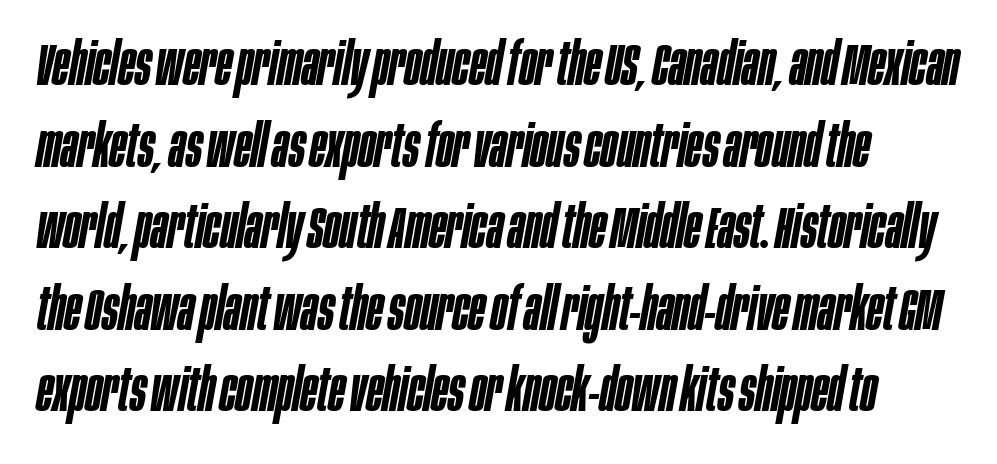
The image shows 60 px semibold, condensed type, italic (leaning right); set normal line spacing (1.36x), normal letter spacing, not underlined; low stroke contrast and a large x-height.
